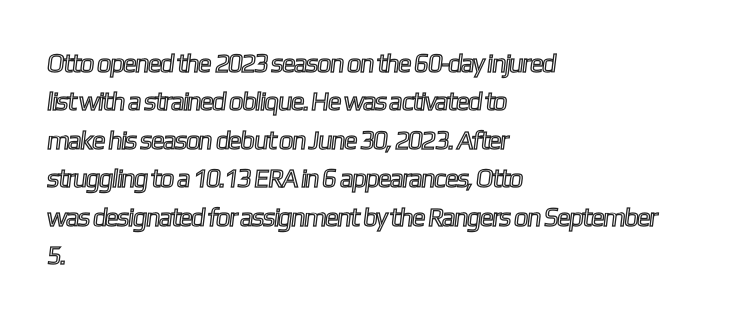
{"underline": "no", "align": "left", "line_spacing": "normal", "line_spacing_ratio": 1.48, "letter_spacing": "normal", "letter_spacing_em": 0.0, "glyph_px": 26}
